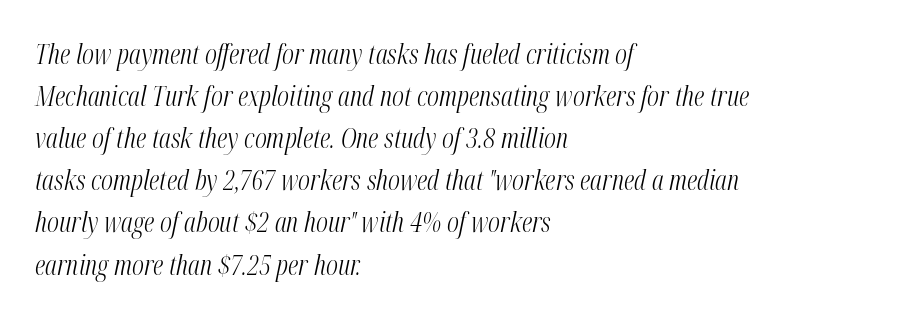
Q: Is the text bold? A: No.
Q: Is the text italic (slanted)? A: Yes, it leans right by about 12 degrees.
Q: Is the text underlined? A: No.
Q: How is the paragraph aligned? A: Left-aligned.
Q: Is the spacing between letters normal or unusually wide? A: Normal.
Q: Is the spacing between lines tight, normal or loose? A: Normal.
